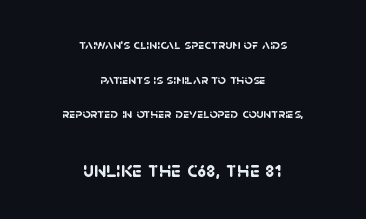
Q: Is the text bold? A: Yes.
Q: Is the text underlined? A: No.
Q: How is the paragraph aligned? A: Centered.
Q: Is the spacing between letters normal or unusually wide? A: Normal.
Q: Is the spacing between lines tight, normal or loose? A: Loose.
Q: Which block of text is set in a larger size, the first (top) or the second (bottom)? A: The second (bottom) one.
